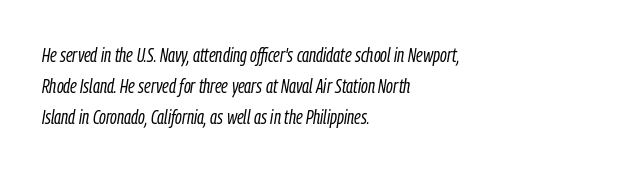
The image shows 20 px text type, italic (leaning right); set left-aligned, normal line spacing (1.54x), normal letter spacing, not underlined.
